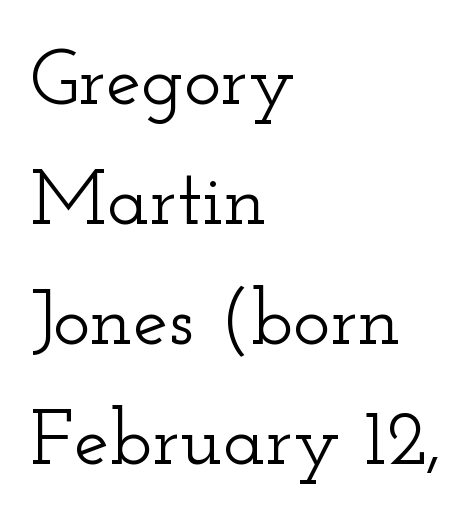
{"serif": "yes", "italic": "no", "width": "wide", "stroke_contrast": "low", "x_height": "small", "monospaced": "no", "underline": "no", "align": "left", "line_spacing": "normal", "line_spacing_ratio": 1.52, "letter_spacing": "normal", "letter_spacing_em": 0.0, "glyph_px": 79}
